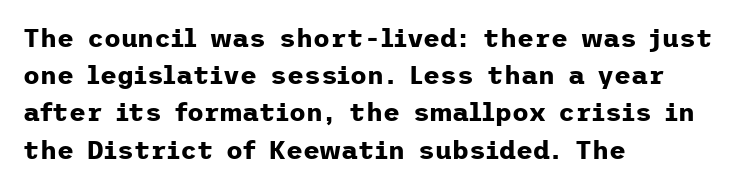
{"italic": "no", "bold": "yes", "underline": "no", "align": "left", "line_spacing": "normal", "line_spacing_ratio": 1.43, "letter_spacing": "normal", "letter_spacing_em": 0.0, "glyph_px": 26}
